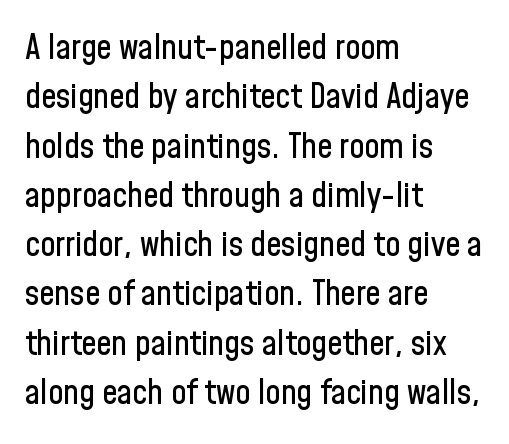
The image shows 34 px condensed sans-serif type, upright; set left-aligned, normal line spacing (1.45x), normal letter spacing, not underlined; low stroke contrast and a medium x-height.
